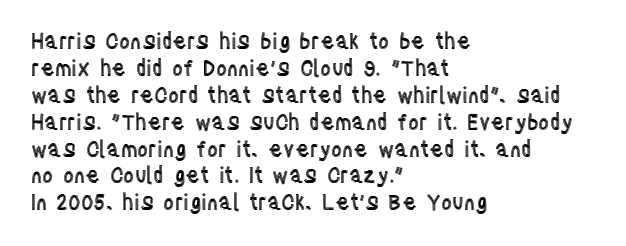
The image shows 21 px text type, upright; set left-aligned, normal line spacing (1.28x), normal letter spacing, not underlined.
